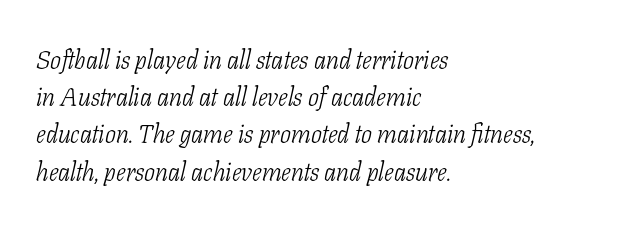
Evenly set lines give the paragraph a standard silhouette. The strokes are not fattened; the text isn't bold. Style check: oblique. Notice how the passage keeps a crisp vertical edge on the left only. The area under the type is left untouched. Look at the tracking — it's just the regular setting, nothing added.
